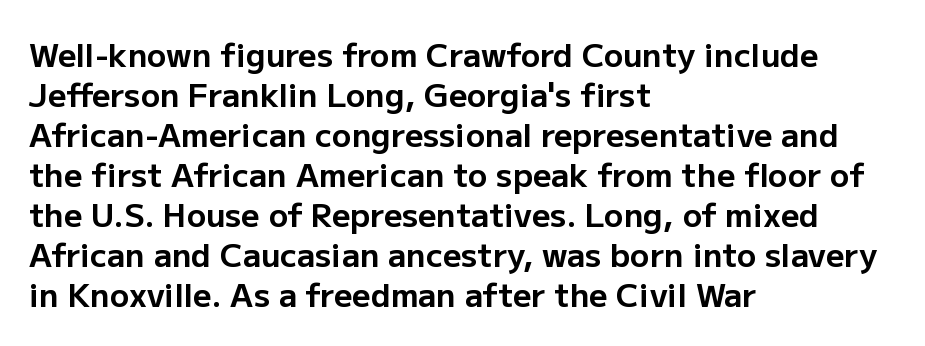
{"serif": "no", "italic": "no", "bold": "yes", "weight": "bold", "width": "normal", "stroke_contrast": "low", "x_height": "medium", "monospaced": "no", "underline": "no", "align": "left", "line_spacing": "normal", "line_spacing_ratio": 1.25, "letter_spacing": "normal", "letter_spacing_em": 0.0, "glyph_px": 32}
